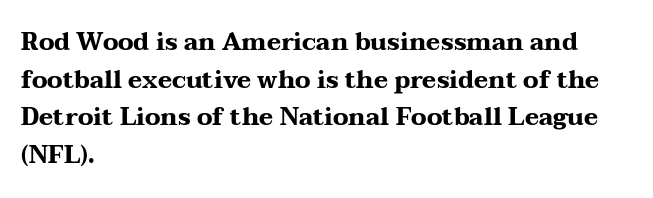
The image shows 24 px bold type, upright; set left-aligned, normal line spacing (1.57x), normal letter spacing, not underlined.
